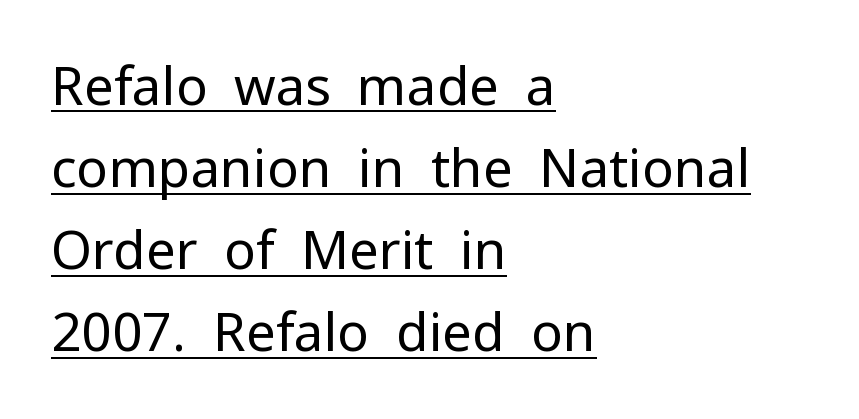
The image shows 53 px regular-weight sans-serif type, upright; set left-aligned, normal line spacing (1.55x), normal letter spacing, underlined; low stroke contrast and a medium x-height.
